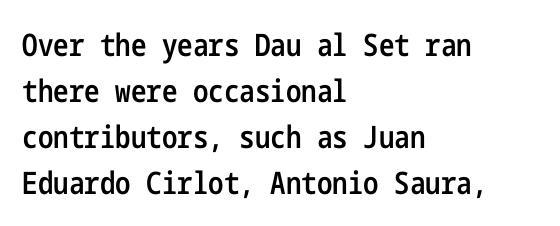
Q: Is the text bold? A: Semi-bold.
Q: Is the text italic (slanted)? A: No, it is upright.
Q: Is the typeface a serif or a sans-serif typeface? A: Sans-serif.
Q: Is the text underlined? A: No.
Q: How is the paragraph aligned? A: Left-aligned.
Q: Is the spacing between letters normal or unusually wide? A: Normal.
Q: Is the spacing between lines tight, normal or loose? A: Normal.
Q: Width (condensed, normal, or wide)? A: Condensed.
Q: Stroke contrast? A: Low.
Q: x-height? A: Medium.
